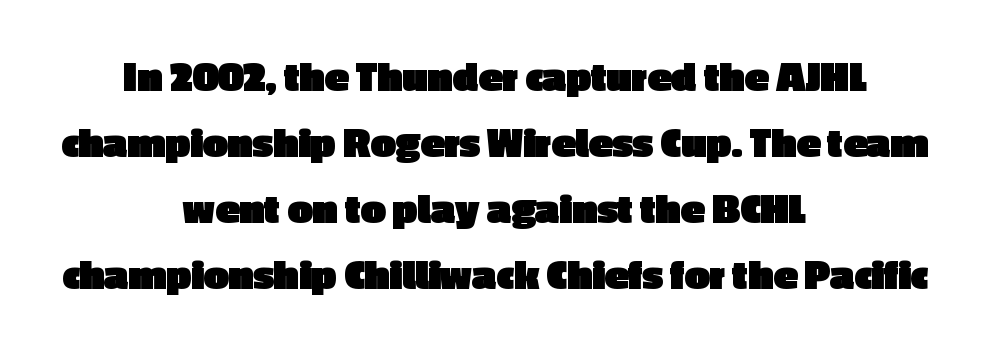
Q: Is the text bold? A: Yes.
Q: Is the text italic (slanted)? A: No, it is upright.
Q: Is the typeface a serif or a sans-serif typeface? A: Sans-serif.
Q: Is the text underlined? A: No.
Q: How is the paragraph aligned? A: Centered.
Q: Is the spacing between letters normal or unusually wide? A: Normal.
Q: Is the spacing between lines tight, normal or loose? A: Normal.
Q: Width (condensed, normal, or wide)? A: Normal.
Q: x-height? A: Medium.
Q: Monospaced? A: No.
